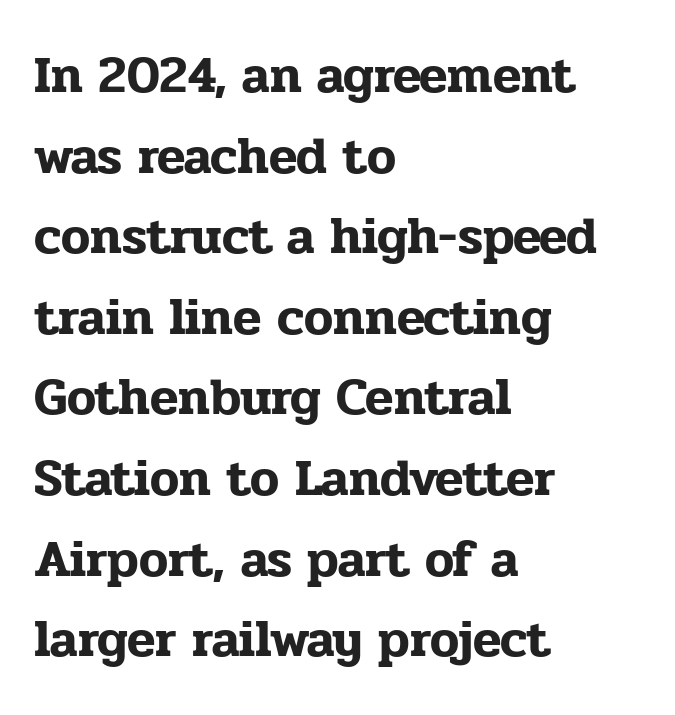
{"serif": "yes", "italic": "no", "width": "normal", "stroke_contrast": "low", "x_height": "medium", "monospaced": "no", "underline": "no", "align": "left", "line_spacing": "normal", "line_spacing_ratio": 1.55, "letter_spacing": "normal", "letter_spacing_em": 0.0, "glyph_px": 52}
